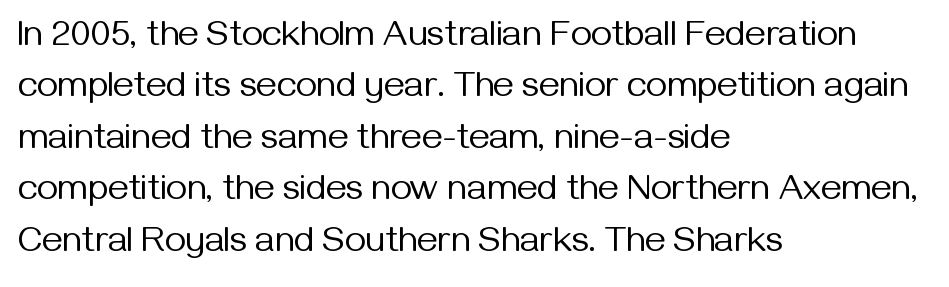
Q: Is the text bold? A: No.
Q: Is the text italic (slanted)? A: No, it is upright.
Q: Is the typeface a serif or a sans-serif typeface? A: Sans-serif.
Q: Is the text underlined? A: No.
Q: How is the paragraph aligned? A: Left-aligned.
Q: Is the spacing between letters normal or unusually wide? A: Normal.
Q: Is the spacing between lines tight, normal or loose? A: Normal.
Q: Width (condensed, normal, or wide)? A: Normal.
Q: Stroke contrast? A: Medium.
Q: x-height? A: Medium.
Q: Monospaced? A: No.
